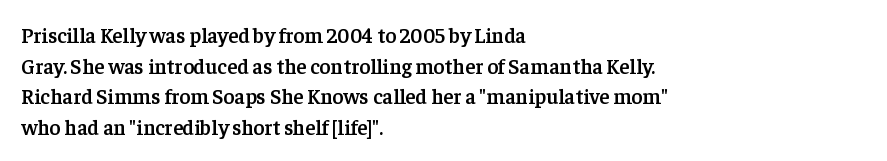
Look at the tracking — it's just the regular setting, nothing added. Normally led — the rows are evenly, conventionally spaced. The paragraph has a hard left edge and a soft right edge. Notice how the stems are strictly vertical — no italics here.
